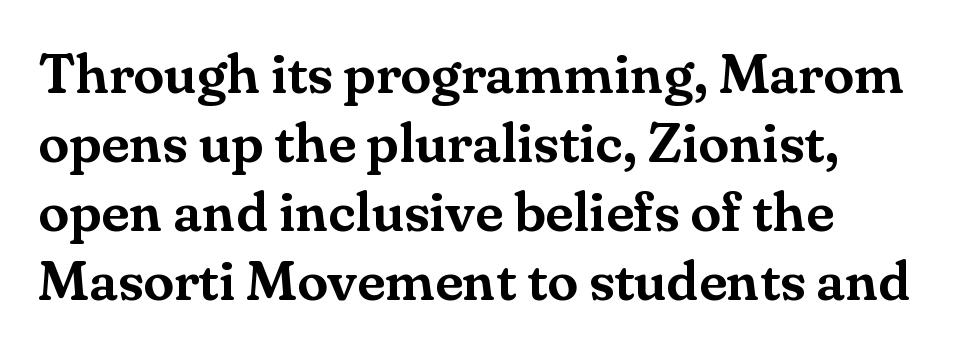
Q: Is the text italic (slanted)? A: No, it is upright.
Q: Is the typeface a serif or a sans-serif typeface? A: Serif.
Q: Is the text underlined? A: No.
Q: How is the paragraph aligned? A: Left-aligned.
Q: Is the spacing between letters normal or unusually wide? A: Normal.
Q: Width (condensed, normal, or wide)? A: Normal.
Q: Stroke contrast? A: Medium.
Q: x-height? A: Small.
Q: Monospaced? A: No.
